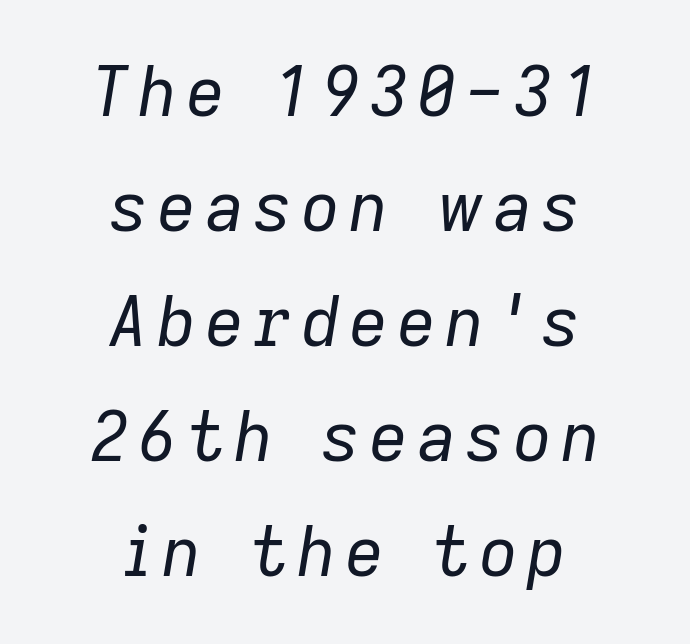
The image shows 68 px regular-weight type, italic (leaning right); set centered, normal line spacing (1.69x), not underlined; low stroke contrast and a medium x-height.
